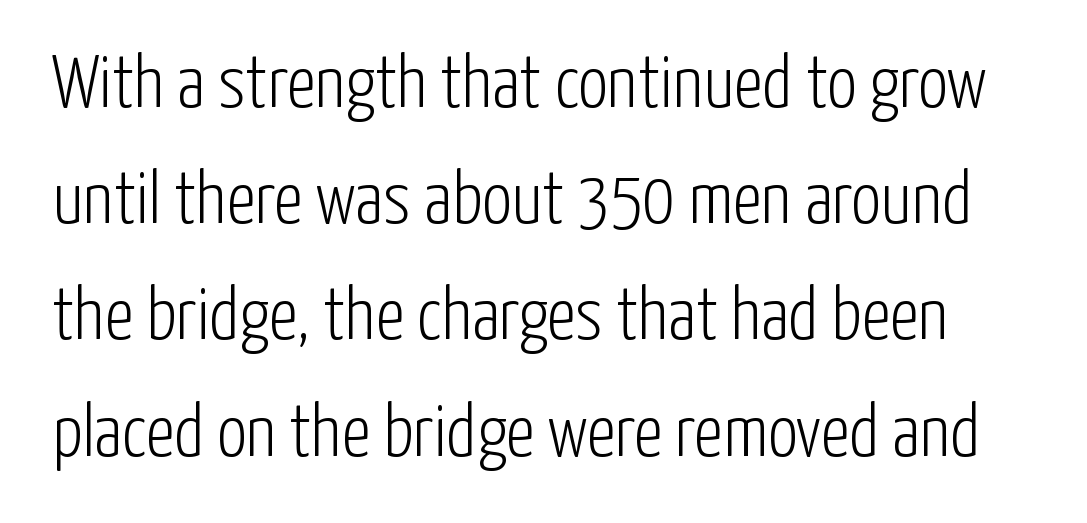
Q: Is the text bold? A: No.
Q: Is the text italic (slanted)? A: No, it is upright.
Q: Is the typeface a serif or a sans-serif typeface? A: Sans-serif.
Q: Is the text underlined? A: No.
Q: Is the spacing between letters normal or unusually wide? A: Normal.
Q: Is the spacing between lines tight, normal or loose? A: Normal.
Q: Width (condensed, normal, or wide)? A: Condensed.
Q: Stroke contrast? A: Low.
Q: x-height? A: Medium.
Q: Monospaced? A: No.
